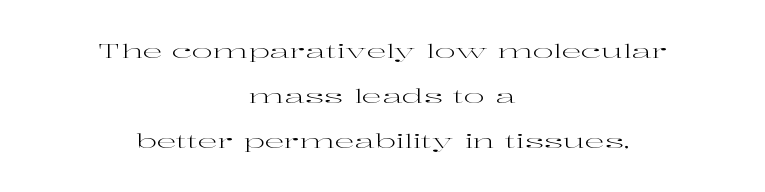
No extra ink here — the face is not bold. Quick note: not italic, upright. This rendering uses center alignment, leaving both contours irregular but symmetric. Underlining? Definitely not there.
